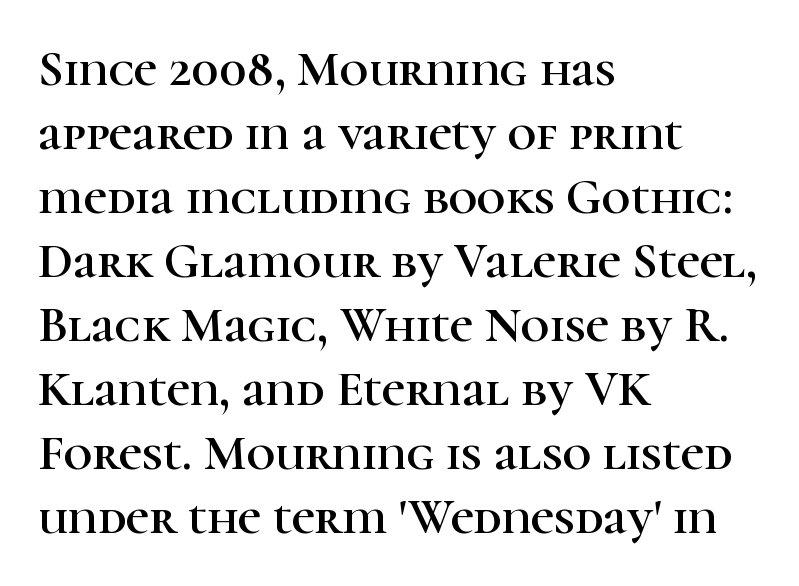
Students, note that the glyphs here touch the page at normal intervals. One glance says typical: line gaps are just what's usual. Descenders are the only things crossing below the line. Spacing verdict: proportional, widths tailored to each character. A typesetter would mark this as roman, not italic. All the whitespace from short lines collects on the right.
